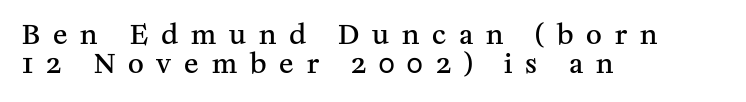
The image shows 27 px text type, upright; set left-aligned, tight line spacing (1.08x), unusually wide letter spacing (+0.48 em), not underlined.
